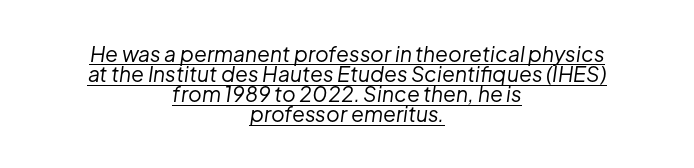
The rendering uses the underline text-decoration. Stems and bowls with no extra thickness — not bold. Baseline-to-baseline distance is barely more than the letter height. What stands out about the letter spacing? Nothing — it is the standard amount. These lines stack symmetrically, like a column narrowing and widening about its center. Italic: yes, the glyphs are oblique.
